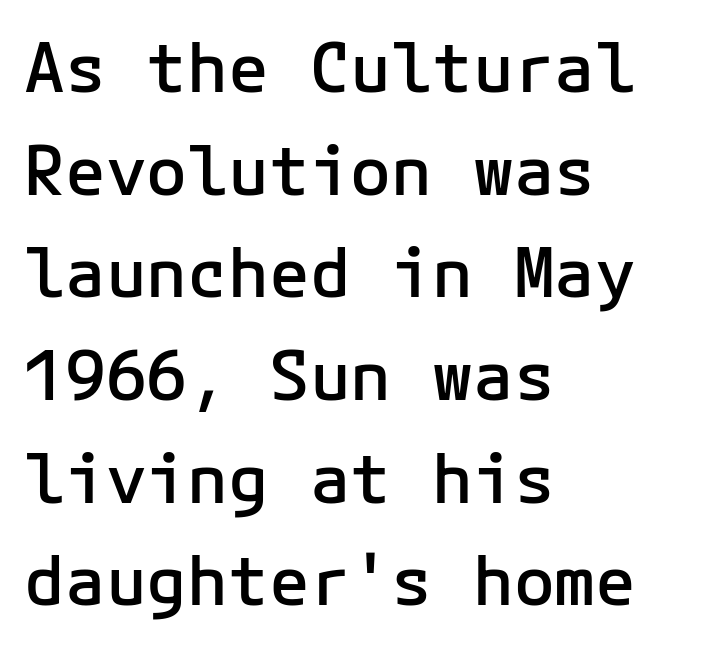
Lines of text with bare space underneath. Unlike a traditional serif, this face leaves its strokes unadorned. In terms of weight, the rendering is demibold, just under bold. Where is the straight margin? On the left.
